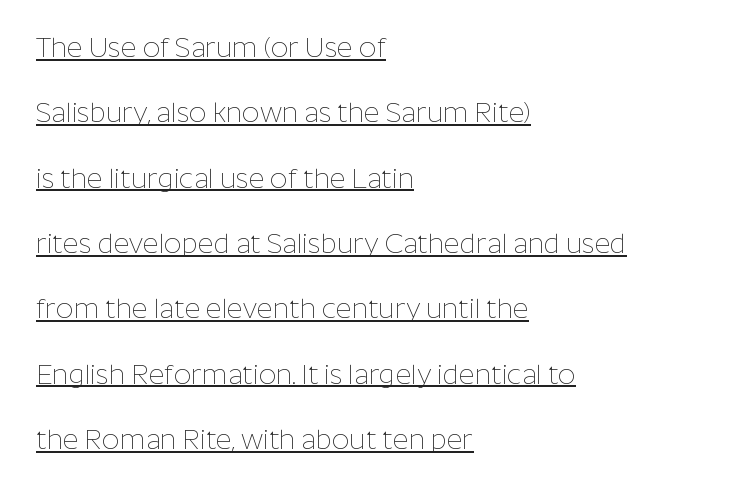
Q: Is the text bold? A: No.
Q: Is the text italic (slanted)? A: No, it is upright.
Q: Is the text underlined? A: Yes.
Q: How is the paragraph aligned? A: Left-aligned.
Q: Is the spacing between letters normal or unusually wide? A: Normal.
Q: Is the spacing between lines tight, normal or loose? A: Loose.
